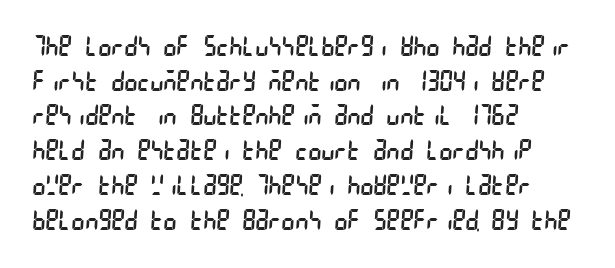
Caption: standard tracking, unaltered. The typesetter chose a ragged-right arrangement here. A bare baseline throughout the passage. To sum up the face: it is a sans, with no serifs. Weight: regular or lighter.
